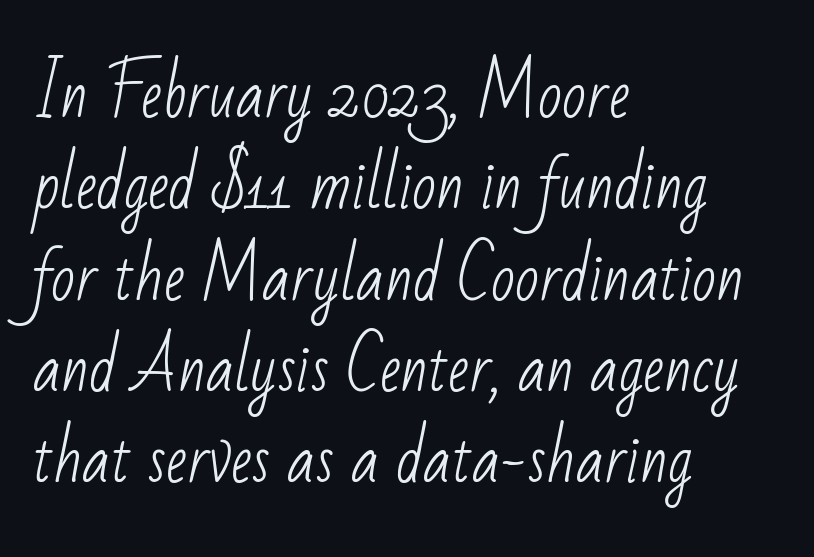
The image shows 63 px light, condensed sans-serif type; set left-aligned, normal line spacing (1.45x), normal letter spacing, not underlined; low stroke contrast and a small x-height.
